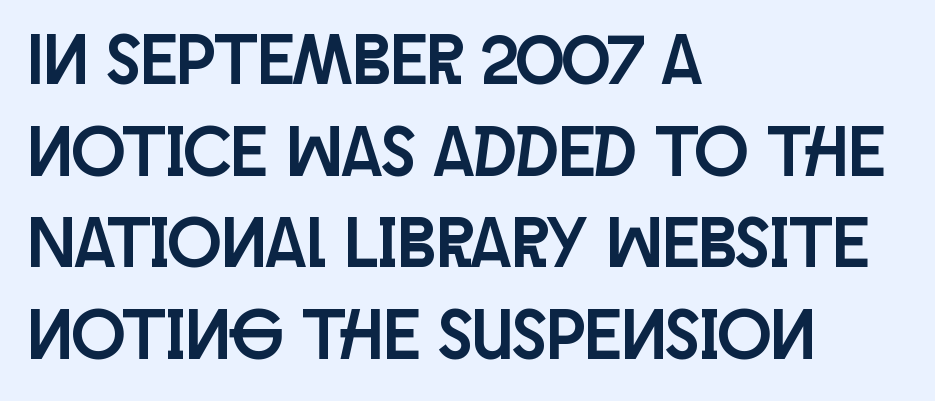
Q: Is the text italic (slanted)? A: No, it is upright.
Q: Is the typeface a serif or a sans-serif typeface? A: Sans-serif.
Q: Is the text underlined? A: No.
Q: How is the paragraph aligned? A: Left-aligned.
Q: Is the spacing between letters normal or unusually wide? A: Normal.
Q: Is the spacing between lines tight, normal or loose? A: Normal.
Q: Width (condensed, normal, or wide)? A: Condensed.
Q: Stroke contrast? A: Low.
Q: x-height? A: Large.
Q: Monospaced? A: No.
